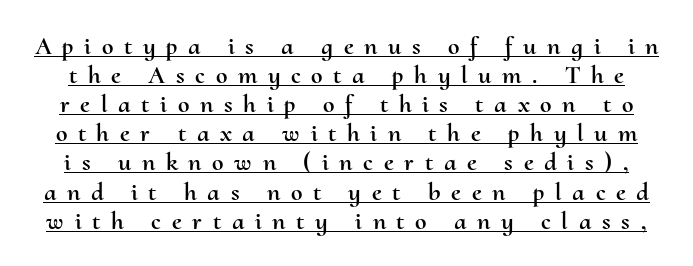
Q: Is the text italic (slanted)? A: No, it is upright.
Q: Is the text underlined? A: Yes.
Q: Is the spacing between letters normal or unusually wide? A: Unusually wide.
Q: Is the spacing between lines tight, normal or loose? A: Tight.
